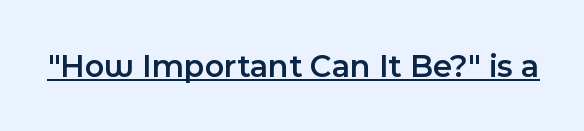
The image shows 33 px semibold sans-serif type, upright; set normal letter spacing, underlined; a medium x-height.
